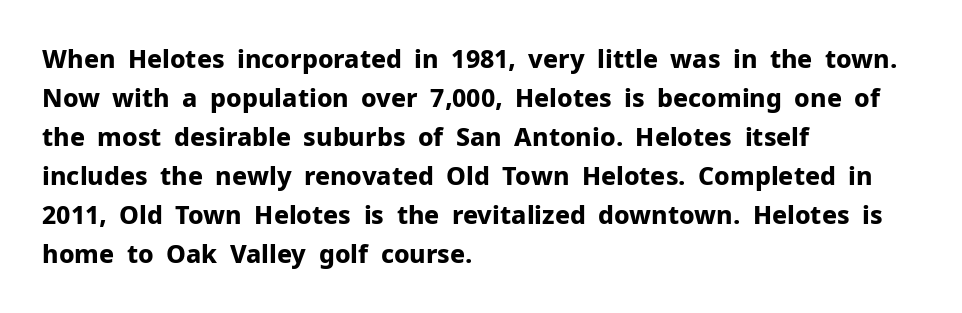
The image shows 25 px bold type, upright; set left-aligned, normal line spacing (1.56x), normal letter spacing, not underlined.
